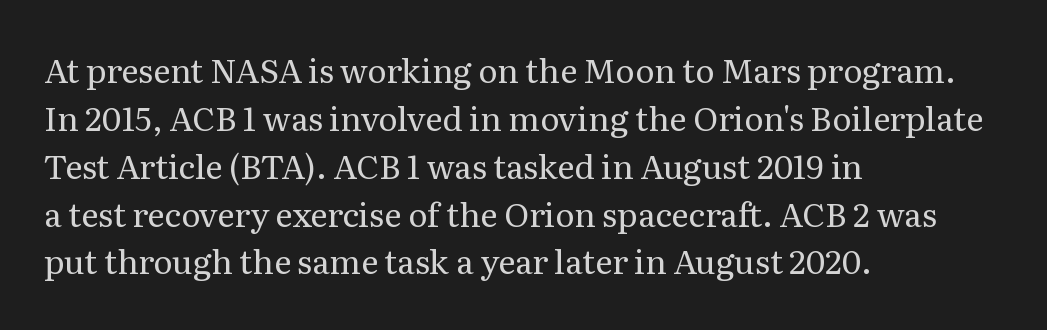
Q: Is the text bold? A: No.
Q: Is the text italic (slanted)? A: No, it is upright.
Q: Is the typeface a serif or a sans-serif typeface? A: Serif.
Q: Is the text underlined? A: No.
Q: How is the paragraph aligned? A: Left-aligned.
Q: Is the spacing between letters normal or unusually wide? A: Normal.
Q: Is the spacing between lines tight, normal or loose? A: Normal.
Q: Width (condensed, normal, or wide)? A: Normal.
Q: Stroke contrast? A: Medium.
Q: x-height? A: Medium.
Q: Monospaced? A: No.
